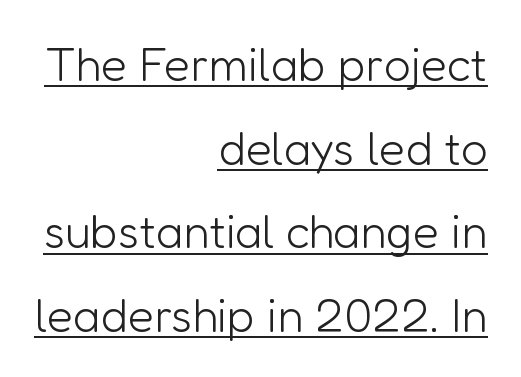
There is no visible air inserted between adjacent glyphs. The letters stand upright; this is a roman face. Stem width sits at or under what a default text font uses. Does the type have serifs? No, each stem ends abruptly. Each letter keeps its own natural width here, so spacing adapts to shape.
